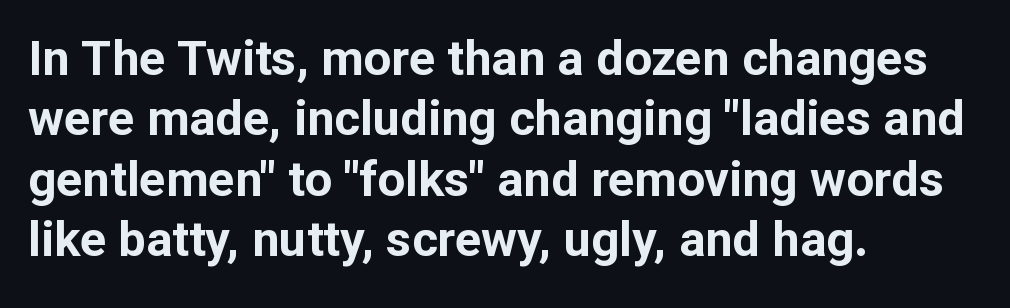
Quick note: underline off. The text was rendered using a sans face with plain stroke endings. Caption: bold face, heavy strokes. Inter-character spacing is left at the font's built-in metrics.
